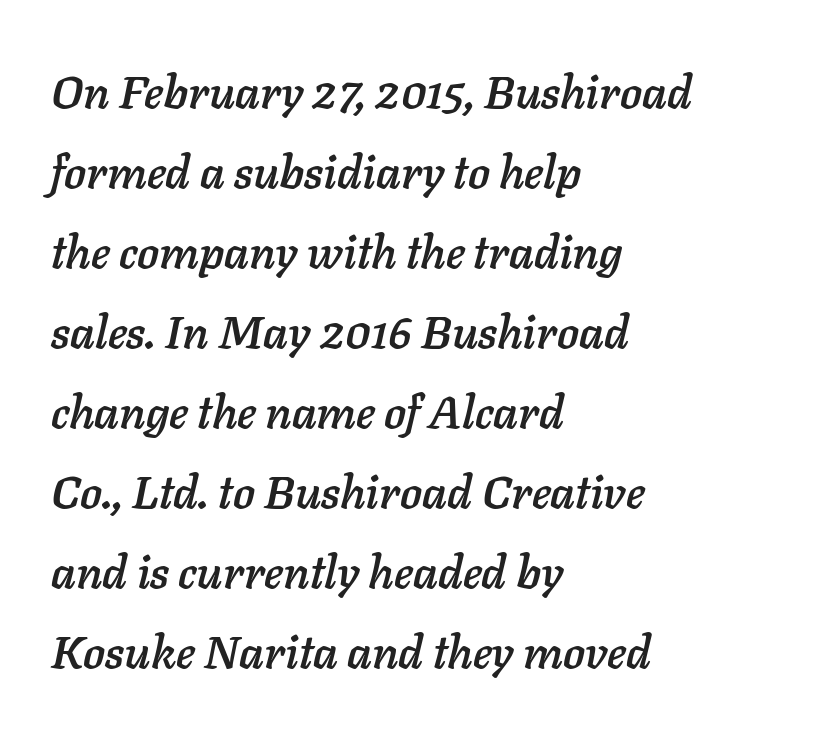
Q: Is the text italic (slanted)? A: Yes, it leans right by about 11 degrees.
Q: Is the text underlined? A: No.
Q: How is the paragraph aligned? A: Left-aligned.
Q: Is the spacing between letters normal or unusually wide? A: Normal.
Q: Width (condensed, normal, or wide)? A: Normal.
Q: Stroke contrast? A: Low.
Q: x-height? A: Medium.
Q: Monospaced? A: No.
